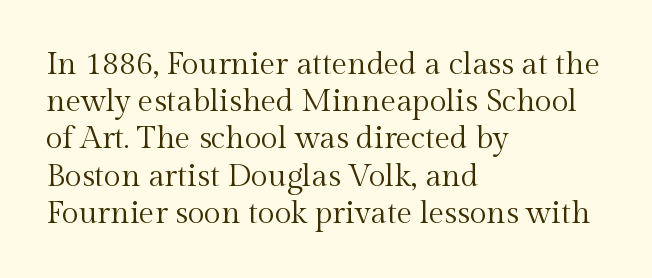
The image shows 31 px regular-weight serif type, upright; set left-aligned, line spacing 1.2x, normal letter spacing, not underlined; a medium x-height.
